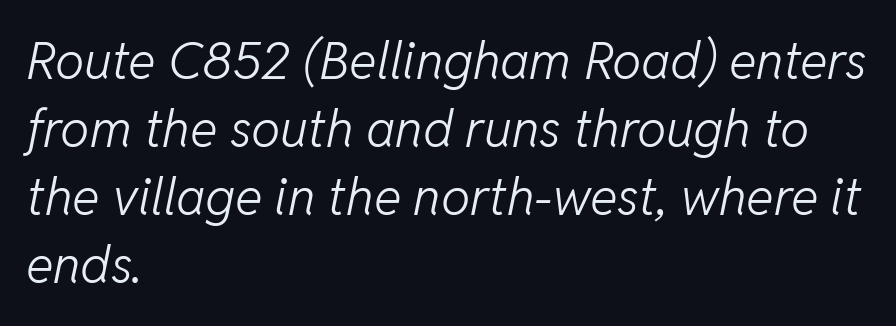
{"italic": "yes", "lean": "right", "slant_degrees": 11, "bold": "no", "weight": "light", "width": "normal", "stroke_contrast": "low", "x_height": "medium", "monospaced": "no", "underline": "no", "align": "left", "line_spacing": "normal", "line_spacing_ratio": 1.31, "letter_spacing": "normal", "letter_spacing_em": 0.0, "glyph_px": 52}
